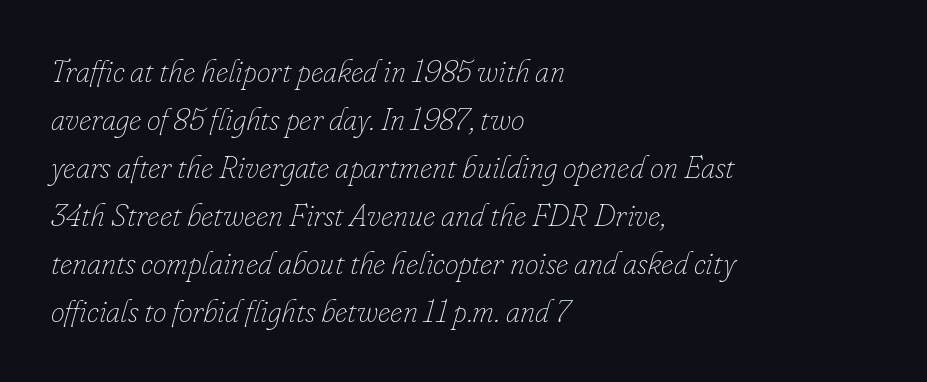
The image shows 31 px thin type, italic (leaning right); set left-aligned, normal line spacing (1.55x), normal letter spacing, not underlined; low stroke contrast and a small x-height.
